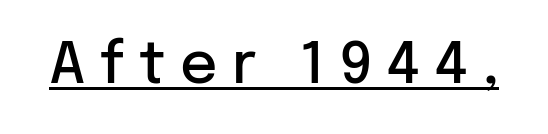
The image shows 58 px semibold sans-serif type, upright; set unusually wide letter spacing (+0.25 em), underlined; low stroke contrast and a medium x-height.
